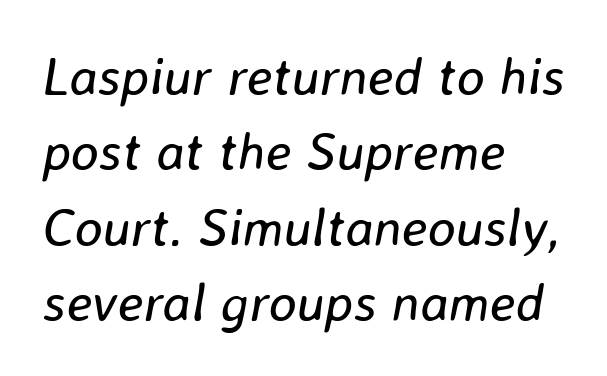
Q: Is the text bold? A: No.
Q: Is the text italic (slanted)? A: Yes, it leans right by about 8 degrees.
Q: Is the text underlined? A: No.
Q: How is the paragraph aligned? A: Left-aligned.
Q: Is the spacing between letters normal or unusually wide? A: Normal.
Q: Is the spacing between lines tight, normal or loose? A: Normal.
Q: Width (condensed, normal, or wide)? A: Normal.
Q: Stroke contrast? A: Low.
Q: x-height? A: Medium.
Q: Monospaced? A: No.
